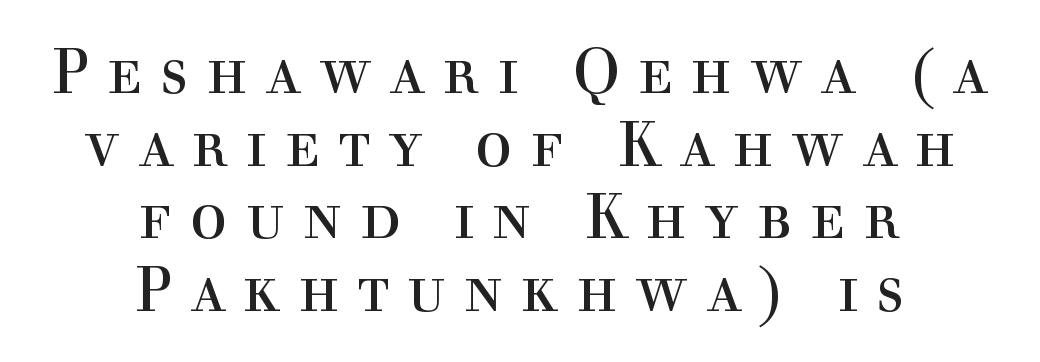
{"serif": "yes", "italic": "no", "bold": "no", "weight": "regular", "width": "normal", "x_height": "medium", "monospaced": "no", "underline": "no", "align": "center", "line_spacing_ratio": 1.17, "letter_spacing": "wide", "letter_spacing_em": 0.29, "glyph_px": 62}
